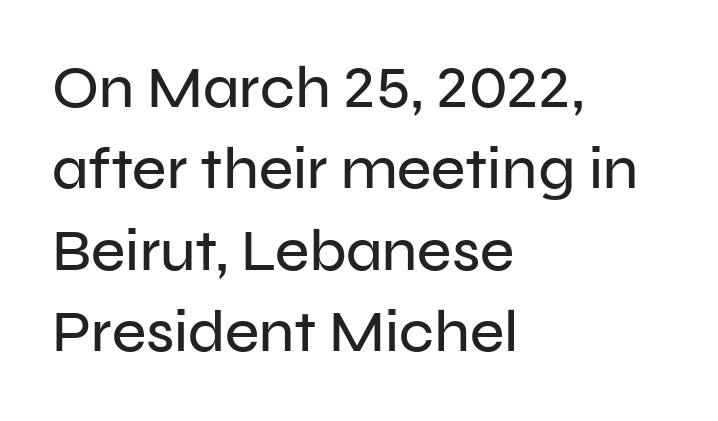
{"serif": "no", "italic": "no", "width": "normal", "stroke_contrast": "low", "x_height": "medium", "monospaced": "no", "underline": "no", "align": "left", "line_spacing": "normal", "line_spacing_ratio": 1.38, "letter_spacing": "normal", "letter_spacing_em": 0.0, "glyph_px": 59}
